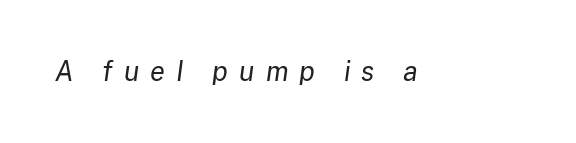
Q: Is the text bold? A: No.
Q: Is the text italic (slanted)? A: Yes, it leans right by about 8 degrees.
Q: Is the text underlined? A: No.
Q: Is the spacing between letters normal or unusually wide? A: Unusually wide.
